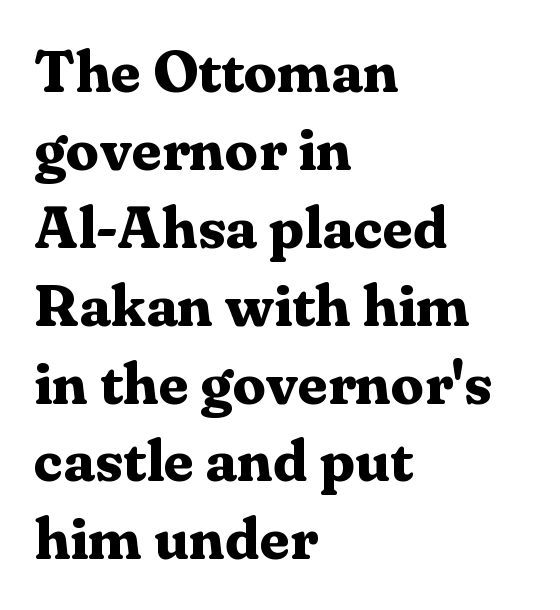
Q: Is the text bold? A: Yes.
Q: Is the text italic (slanted)? A: No, it is upright.
Q: Is the typeface a serif or a sans-serif typeface? A: Serif.
Q: Is the text underlined? A: No.
Q: How is the paragraph aligned? A: Left-aligned.
Q: Is the spacing between letters normal or unusually wide? A: Normal.
Q: Is the spacing between lines tight, normal or loose? A: Normal.
Q: Width (condensed, normal, or wide)? A: Normal.
Q: Stroke contrast? A: Medium.
Q: x-height? A: Medium.
Q: Monospaced? A: No.
